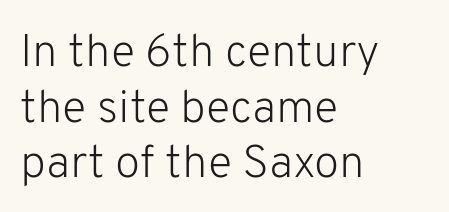
{"serif": "no", "italic": "no", "bold": "no", "weight": "light", "width": "normal", "stroke_contrast": "low", "x_height": "medium", "monospaced": "no", "underline": "no", "align": "left", "line_spacing_ratio": 1.21, "letter_spacing": "normal", "letter_spacing_em": 0.0, "glyph_px": 46}
